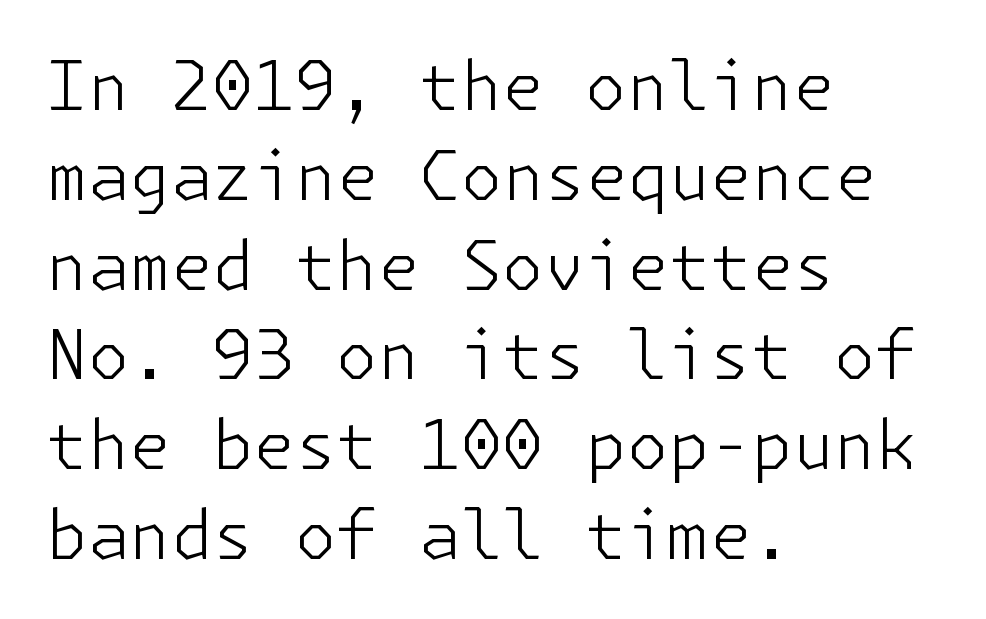
The image shows 67 px light sans-serif type, upright; set left-aligned, normal line spacing (1.34x), normal letter spacing, not underlined; low stroke contrast and a medium x-height.
